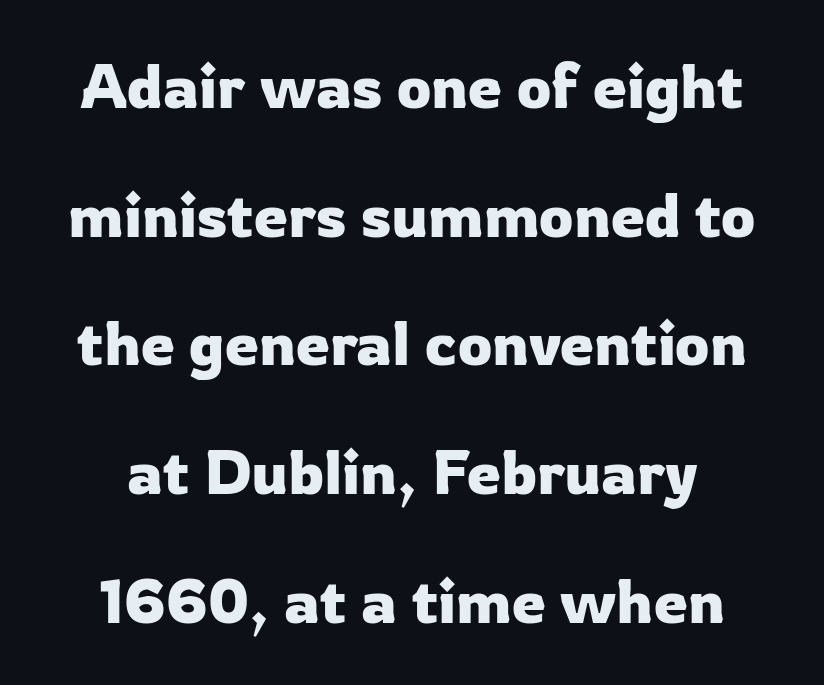
Q: Is the text italic (slanted)? A: No, it is upright.
Q: Is the typeface a serif or a sans-serif typeface? A: Sans-serif.
Q: Is the text underlined? A: No.
Q: Is the spacing between letters normal or unusually wide? A: Normal.
Q: Is the spacing between lines tight, normal or loose? A: Loose.
Q: Width (condensed, normal, or wide)? A: Normal.
Q: Stroke contrast? A: Low.
Q: x-height? A: Medium.
Q: Monospaced? A: No.
